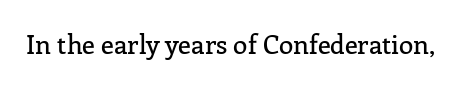
{"italic": "no", "underline": "no", "letter_spacing": "normal", "letter_spacing_em": 0.0, "glyph_px": 26}
